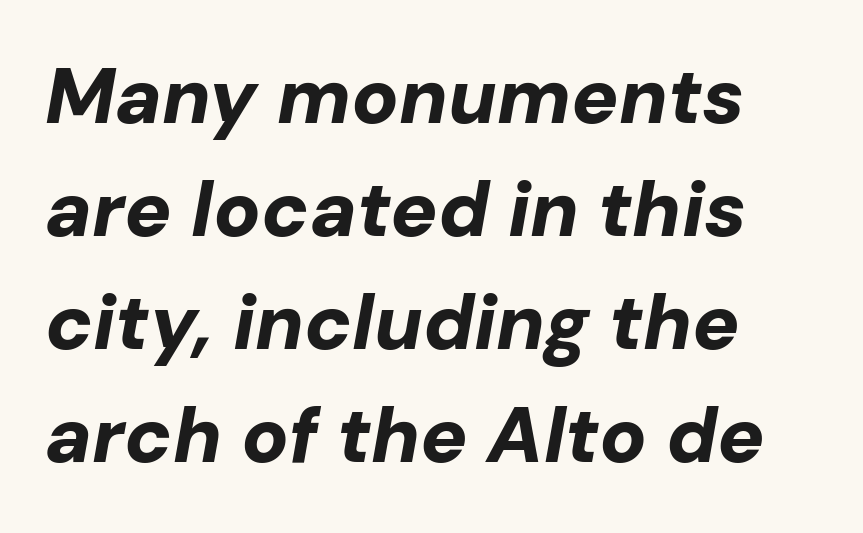
The image shows 78 px bold type, italic (leaning right); set left-aligned, normal line spacing (1.45x), normal letter spacing, not underlined; low stroke contrast and a medium x-height.
